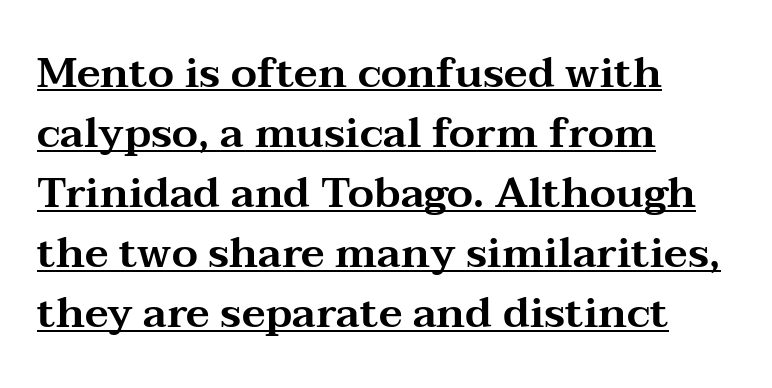
Q: Is the text italic (slanted)? A: No, it is upright.
Q: Is the typeface a serif or a sans-serif typeface? A: Serif.
Q: Is the text underlined? A: Yes.
Q: How is the paragraph aligned? A: Left-aligned.
Q: Is the spacing between letters normal or unusually wide? A: Normal.
Q: Is the spacing between lines tight, normal or loose? A: Normal.
Q: Width (condensed, normal, or wide)? A: Wide.
Q: Stroke contrast? A: Medium.
Q: x-height? A: Medium.
Q: Monospaced? A: No.
